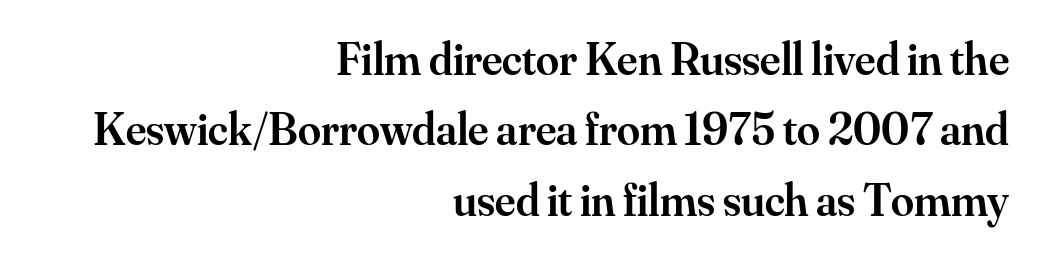
Check where the strokes stop: tiny serifs finish them off. The string is rendered with underlining switched off. The line texture is even and compact thanks to regular tracking. Varying glyph widths throughout — classic text-font behaviour. Designer's note — italics off, roman on. Strokes here are thickened, but only to semibold level.
